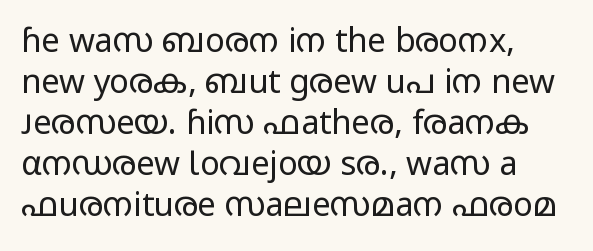
{"serif": "no", "italic": "no", "bold": "no", "weight": "regular", "width": "wide", "stroke_contrast": "low", "x_height": "medium", "monospaced": "no", "underline": "no", "align": "left", "line_spacing_ratio": 1.24, "letter_spacing": "normal", "letter_spacing_em": 0.0, "glyph_px": 33}
